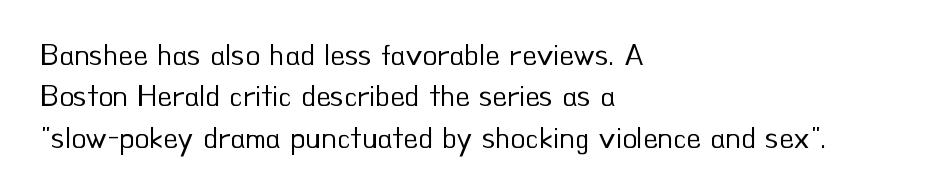
Q: Is the text bold? A: No.
Q: Is the text italic (slanted)? A: No, it is upright.
Q: Is the typeface a serif or a sans-serif typeface? A: Sans-serif.
Q: Is the text underlined? A: No.
Q: How is the paragraph aligned? A: Left-aligned.
Q: Is the spacing between letters normal or unusually wide? A: Normal.
Q: Is the spacing between lines tight, normal or loose? A: Normal.
Q: Width (condensed, normal, or wide)? A: Normal.
Q: Stroke contrast? A: Low.
Q: x-height? A: Small.
Q: Monospaced? A: No.
